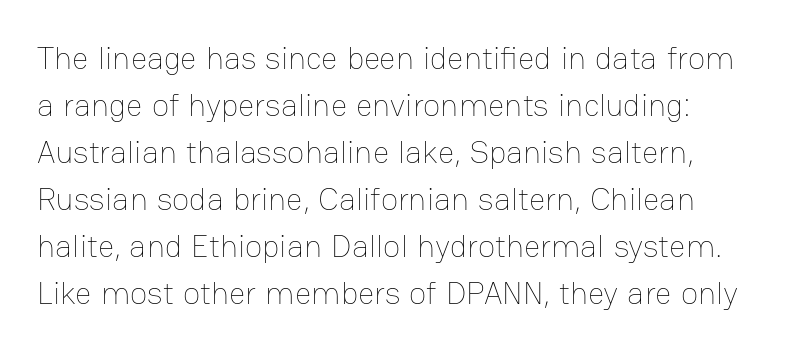
Regarding leading, the lines here are spaced in the standard way. Every character sits straight up, as roman type does. A quiet, ordinary-to-light weight characterises the typeface. Each letter keeps its own natural width here, so spacing adapts to shape. Does extra space separate the letters? No, they use regular spacing. Quick note: underline off.
